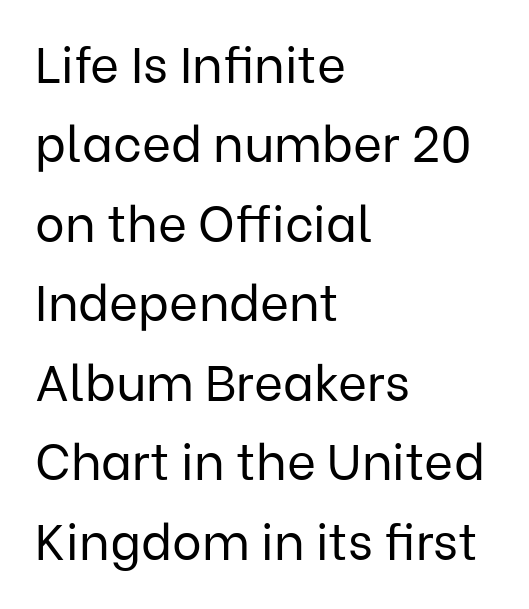
The typesetting does not lean heavy: it is not bold. The passage is arranged the way most books set body copy — flush left. Leading matches the norm, producing a regular column. These lines are rendered in a variable-pitch font. There is no visible air inserted between adjacent glyphs.
